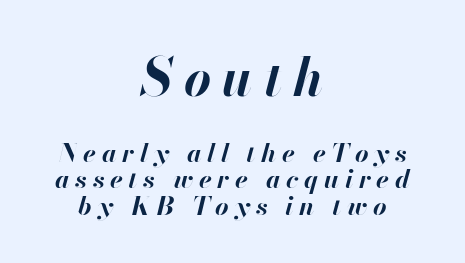
The lines in this sample share a center point and differ in where they start and stop. A student would notice the top passage is typeset larger than what follows. Proportional: the letters do not fall into vertical columns. The face used here has the dense, thick strokes of a bold. The tracking jumps out immediately: characters are airy and widely separated.
